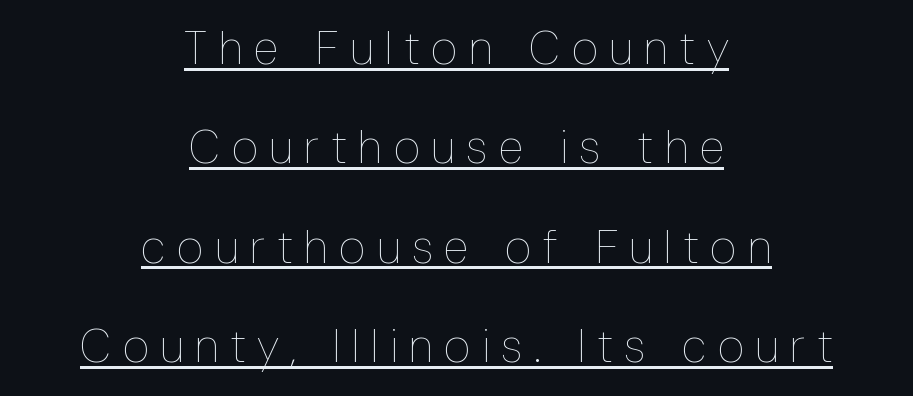
Rendered with straight, roman letterforms. Every word sits above its own underline. Students, note that the glyphs here are deliberately spaced far apart. Compared with a typical body face, this is equally light or lighter still. Rows of type keep a wide berth in the vertical direction.
